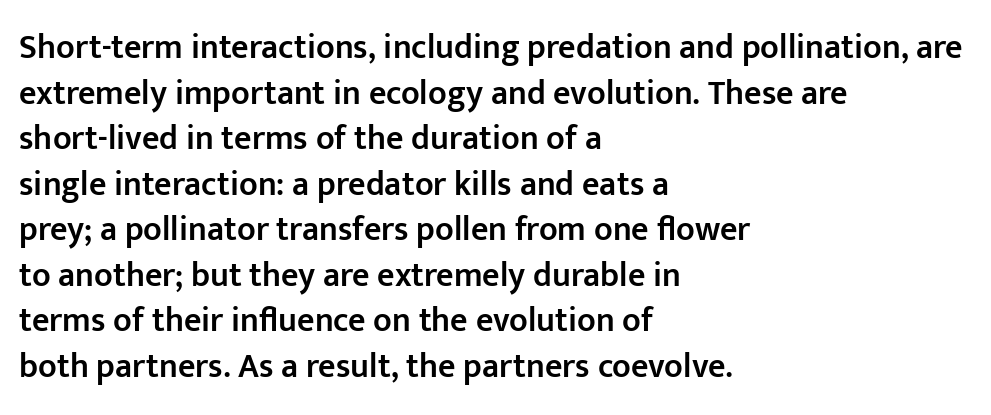
{"serif": "no", "italic": "no", "bold": "semi", "weight": "semibold", "width": "normal", "stroke_contrast": "low", "x_height": "medium", "monospaced": "no", "underline": "no", "align": "left", "line_spacing": "normal", "line_spacing_ratio": 1.34, "letter_spacing": "normal", "letter_spacing_em": 0.0, "glyph_px": 34}
